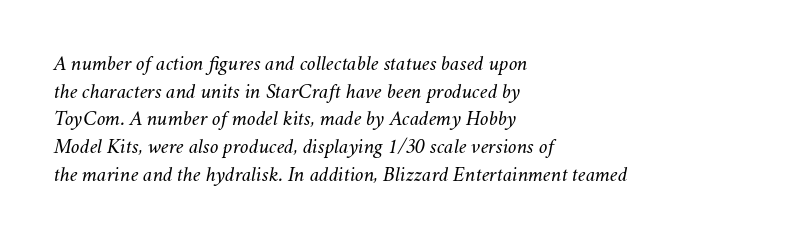
{"italic": "yes", "lean": "right", "slant_degrees": 11, "bold": "no", "underline": "no", "align": "left", "line_spacing": "normal", "line_spacing_ratio": 1.32, "letter_spacing": "normal", "letter_spacing_em": 0.0, "glyph_px": 21}
